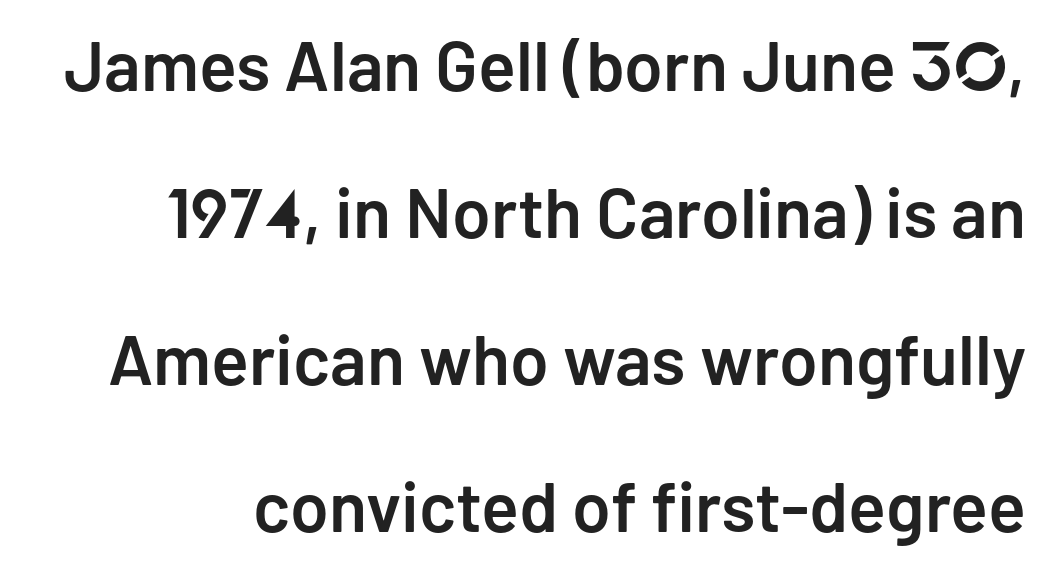
{"serif": "no", "italic": "no", "bold": "semi", "weight": "semibold", "width": "normal", "stroke_contrast": "low", "x_height": "medium", "monospaced": "no", "underline": "no", "line_spacing": "loose", "line_spacing_ratio": 2.1, "letter_spacing": "normal", "letter_spacing_em": 0.0, "glyph_px": 70}
